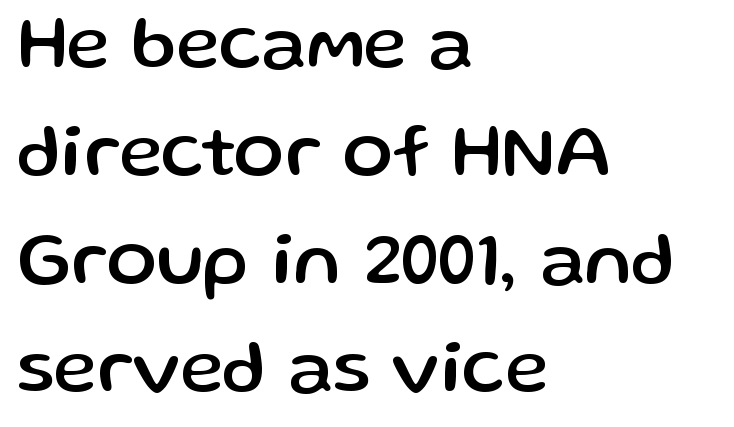
{"serif": "no", "italic": "no", "width": "normal", "stroke_contrast": "low", "x_height": "medium", "monospaced": "no", "underline": "no", "align": "left", "line_spacing": "normal", "line_spacing_ratio": 1.46, "letter_spacing": "normal", "letter_spacing_em": 0.0, "glyph_px": 74}
